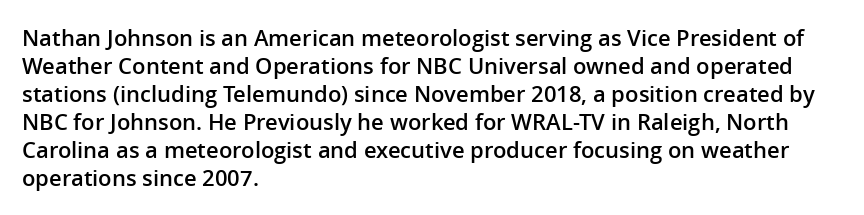
Q: Is the text bold? A: Semi-bold.
Q: Is the text italic (slanted)? A: No, it is upright.
Q: Is the text underlined? A: No.
Q: How is the paragraph aligned? A: Left-aligned.
Q: Is the spacing between letters normal or unusually wide? A: Normal.
Q: Is the spacing between lines tight, normal or loose? A: Normal.
